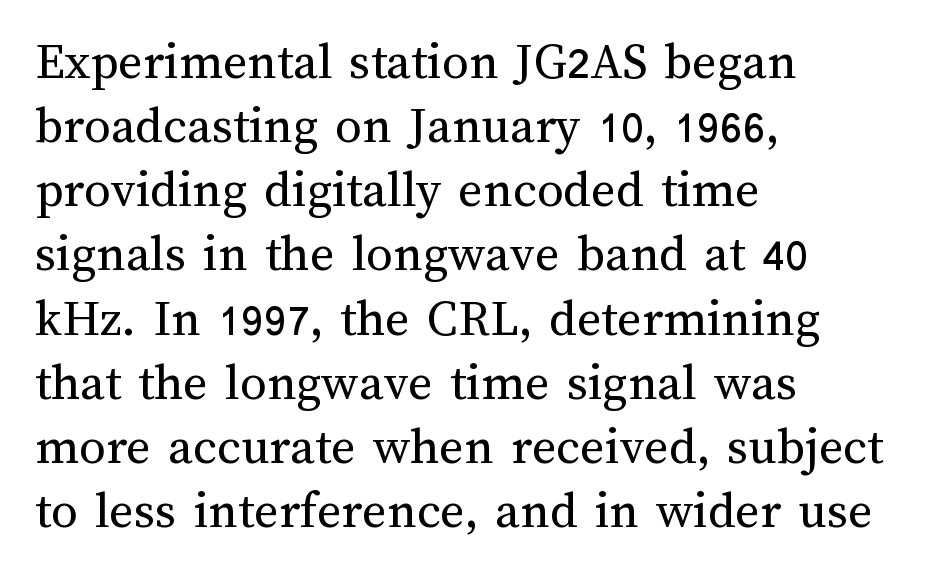
The image shows 53 px regular-weight type, upright; set left-aligned, line spacing 1.21x, normal letter spacing, not underlined; medium stroke contrast and a medium x-height.
